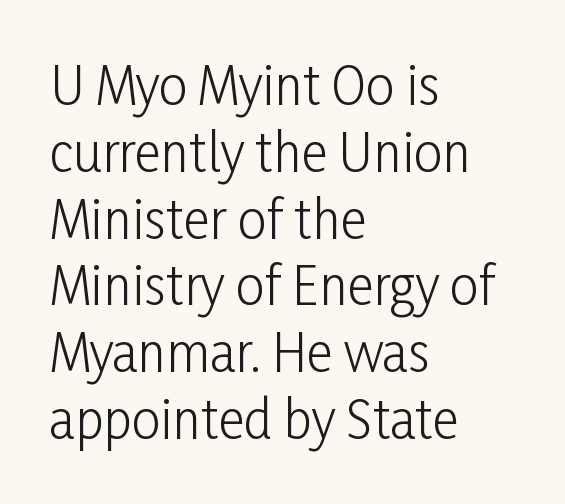
Q: Is the text bold? A: No.
Q: Is the text italic (slanted)? A: No, it is upright.
Q: Is the typeface a serif or a sans-serif typeface? A: Sans-serif.
Q: Is the text underlined? A: No.
Q: How is the paragraph aligned? A: Left-aligned.
Q: Is the spacing between letters normal or unusually wide? A: Normal.
Q: Is the spacing between lines tight, normal or loose? A: Normal.
Q: Width (condensed, normal, or wide)? A: Condensed.
Q: Stroke contrast? A: Low.
Q: x-height? A: Medium.
Q: Monospaced? A: No.
